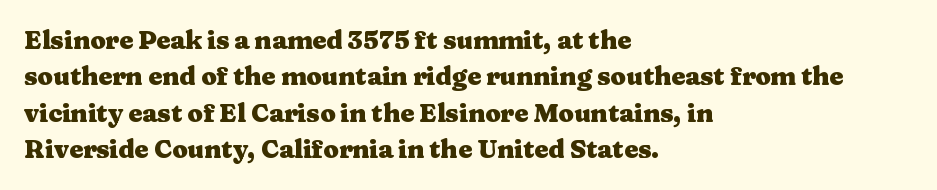
The image shows 25 px bold type, upright; set left-aligned, normal line spacing (1.46x), normal letter spacing, not underlined.
